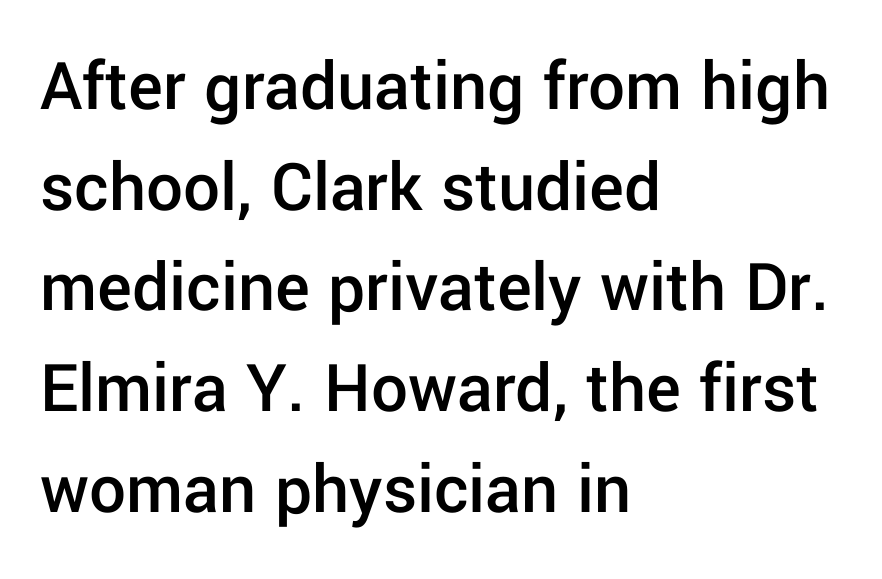
The image shows 73 px semibold sans-serif type, upright; set left-aligned, normal line spacing (1.38x), normal letter spacing, not underlined; low stroke contrast and a medium x-height.
